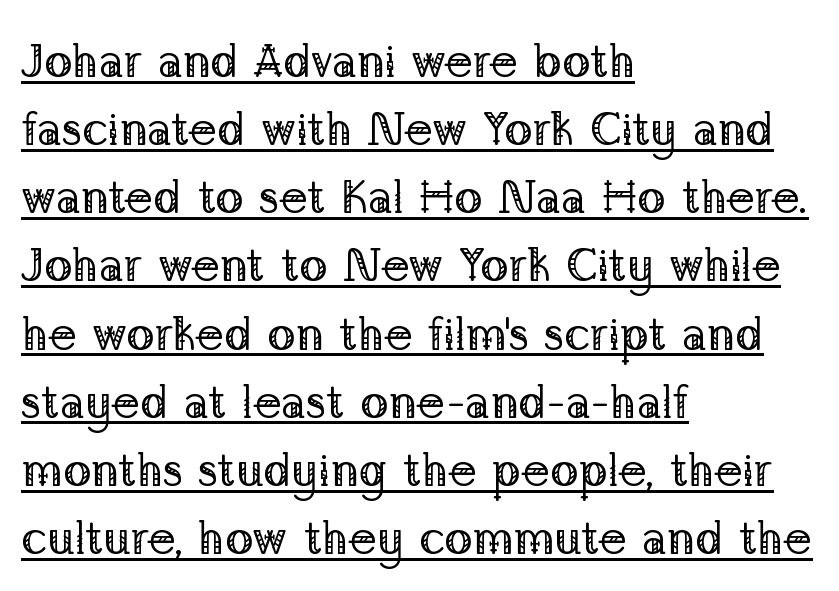
The image shows 47 px regular-weight serif type, upright; set left-aligned, normal line spacing (1.45x), normal letter spacing, underlined; low stroke contrast and a medium x-height.
